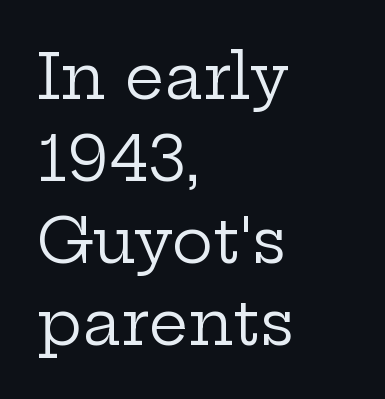
Q: Is the text bold? A: No.
Q: Is the text italic (slanted)? A: No, it is upright.
Q: Is the typeface a serif or a sans-serif typeface? A: Serif.
Q: Is the text underlined? A: No.
Q: How is the paragraph aligned? A: Left-aligned.
Q: Is the spacing between letters normal or unusually wide? A: Normal.
Q: Is the spacing between lines tight, normal or loose? A: Normal.
Q: Width (condensed, normal, or wide)? A: Wide.
Q: Stroke contrast? A: Low.
Q: x-height? A: Medium.
Q: Monospaced? A: No.
